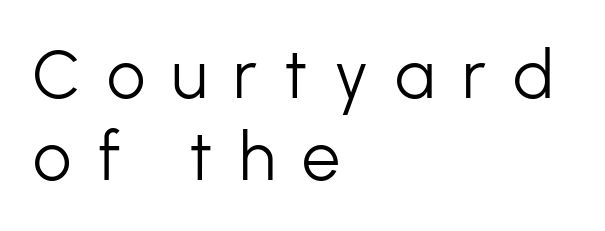
{"serif": "no", "italic": "no", "bold": "no", "weight": "light", "width": "normal", "stroke_contrast": "low", "x_height": "medium", "monospaced": "no", "underline": "no", "align": "left", "line_spacing_ratio": 1.21, "letter_spacing": "wide", "letter_spacing_em": 0.39, "glyph_px": 68}
